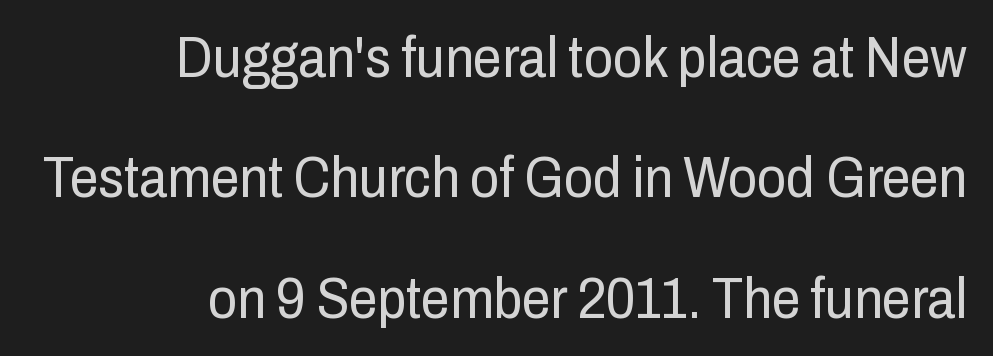
Q: Is the text bold? A: No.
Q: Is the text italic (slanted)? A: No, it is upright.
Q: Is the typeface a serif or a sans-serif typeface? A: Sans-serif.
Q: Is the text underlined? A: No.
Q: How is the paragraph aligned? A: Right-aligned.
Q: Is the spacing between letters normal or unusually wide? A: Normal.
Q: Is the spacing between lines tight, normal or loose? A: Loose.
Q: Width (condensed, normal, or wide)? A: Condensed.
Q: Stroke contrast? A: Low.
Q: x-height? A: Medium.
Q: Monospaced? A: No.
